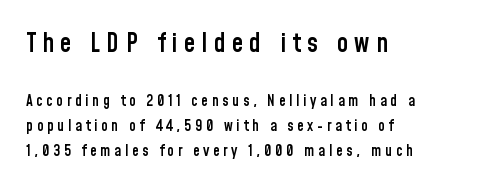
Whoever set this made the first block the dominant, larger element. Plain, unruled lines of type. Is the letter spacing exaggerated? Yes — the characters are pushed far apart. Horizontal alignment here is leftward, the default for most running prose.
